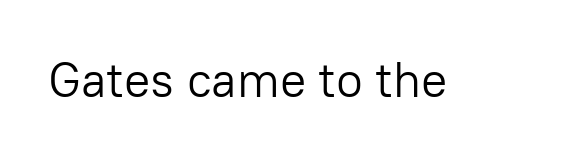
Q: Is the text bold? A: No.
Q: Is the text italic (slanted)? A: No, it is upright.
Q: Is the typeface a serif or a sans-serif typeface? A: Sans-serif.
Q: Is the text underlined? A: No.
Q: Is the spacing between letters normal or unusually wide? A: Normal.
Q: Width (condensed, normal, or wide)? A: Normal.
Q: Stroke contrast? A: Low.
Q: x-height? A: Medium.
Q: Monospaced? A: No.
